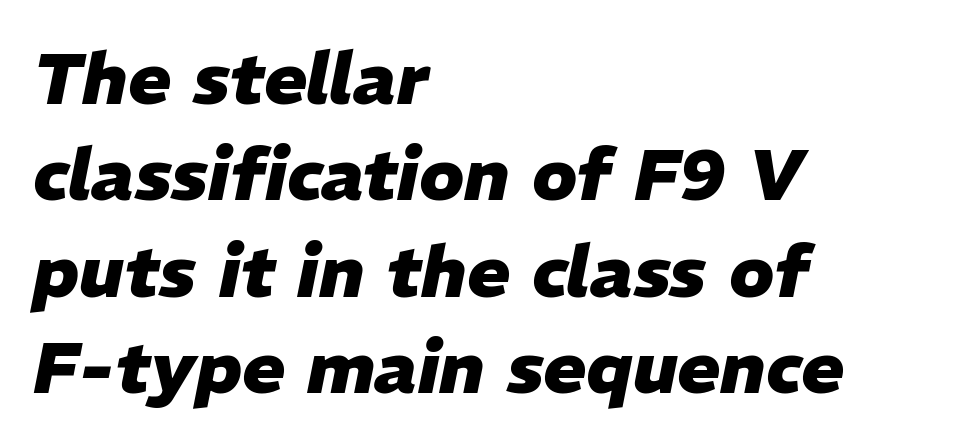
Q: Is the text bold? A: Yes.
Q: Is the text italic (slanted)? A: Yes, it leans right by about 11 degrees.
Q: Is the text underlined? A: No.
Q: How is the paragraph aligned? A: Left-aligned.
Q: Is the spacing between letters normal or unusually wide? A: Normal.
Q: Is the spacing between lines tight, normal or loose? A: Normal.
Q: Width (condensed, normal, or wide)? A: Normal.
Q: Stroke contrast? A: Low.
Q: x-height? A: Medium.
Q: Monospaced? A: No.
